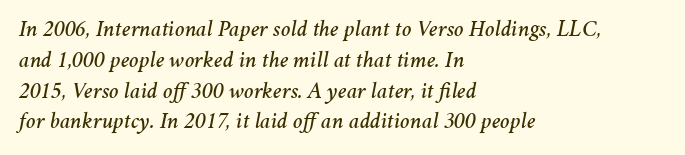
Q: Is the text italic (slanted)? A: Yes, it leans right by about 11 degrees.
Q: Is the text underlined? A: No.
Q: How is the paragraph aligned? A: Left-aligned.
Q: Is the spacing between letters normal or unusually wide? A: Normal.
Q: Is the spacing between lines tight, normal or loose? A: Normal.
